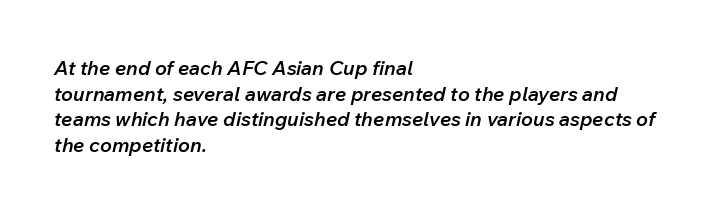
The image shows 20 px text type, italic (leaning right); set left-aligned, normal line spacing (1.28x), normal letter spacing, not underlined.
